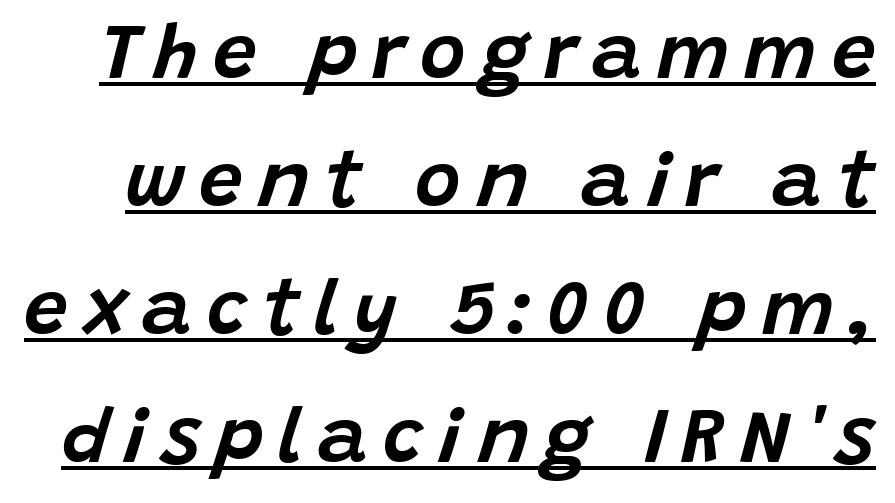
The image shows 78 px text type, italic (leaning right); set normal line spacing (1.64x), underlined; low stroke contrast and a large x-height.
